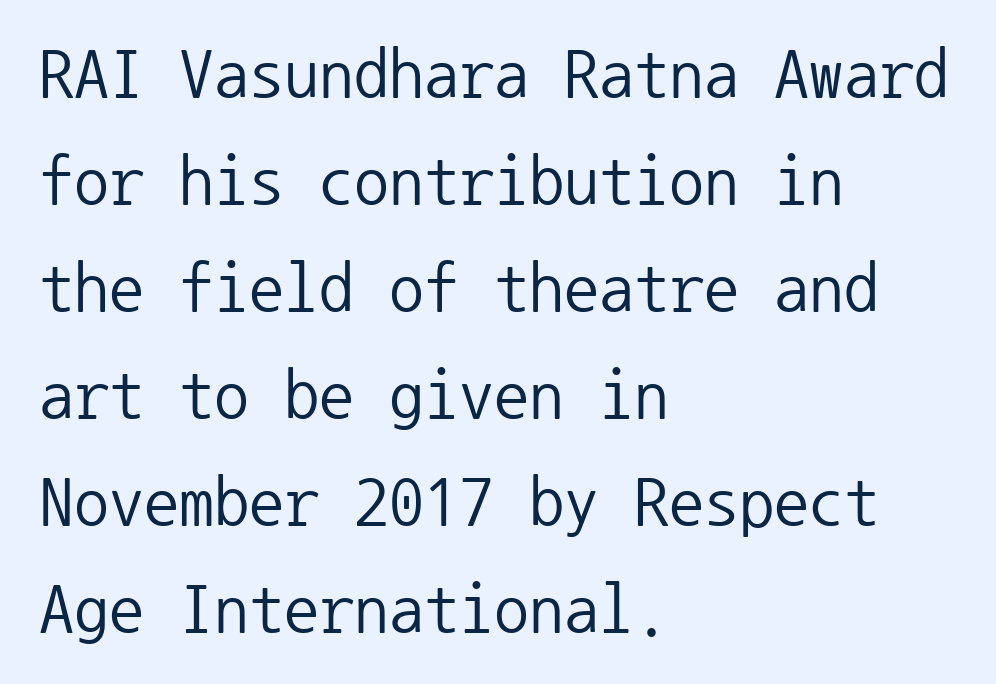
The image shows 70 px regular-weight sans-serif type, upright, monospaced; set left-aligned, normal line spacing (1.53x), normal letter spacing, not underlined; low stroke contrast and a medium x-height.
